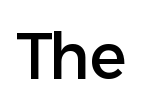
The image shows 65 px sans-serif type, upright; set normal letter spacing, not underlined; low stroke contrast and a medium x-height.
